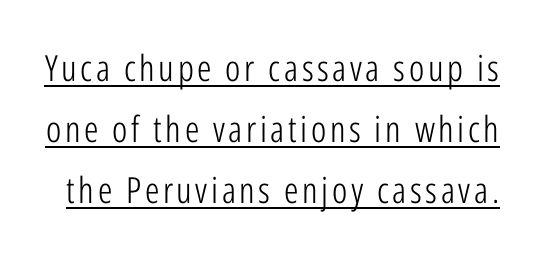
The image shows 36 px light, condensed sans-serif type, upright; set normal line spacing (1.7x), underlined; low stroke contrast and a medium x-height.
